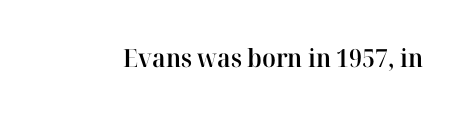
{"italic": "no", "bold": "semi", "underline": "no", "letter_spacing": "normal", "letter_spacing_em": 0.0, "glyph_px": 25}
